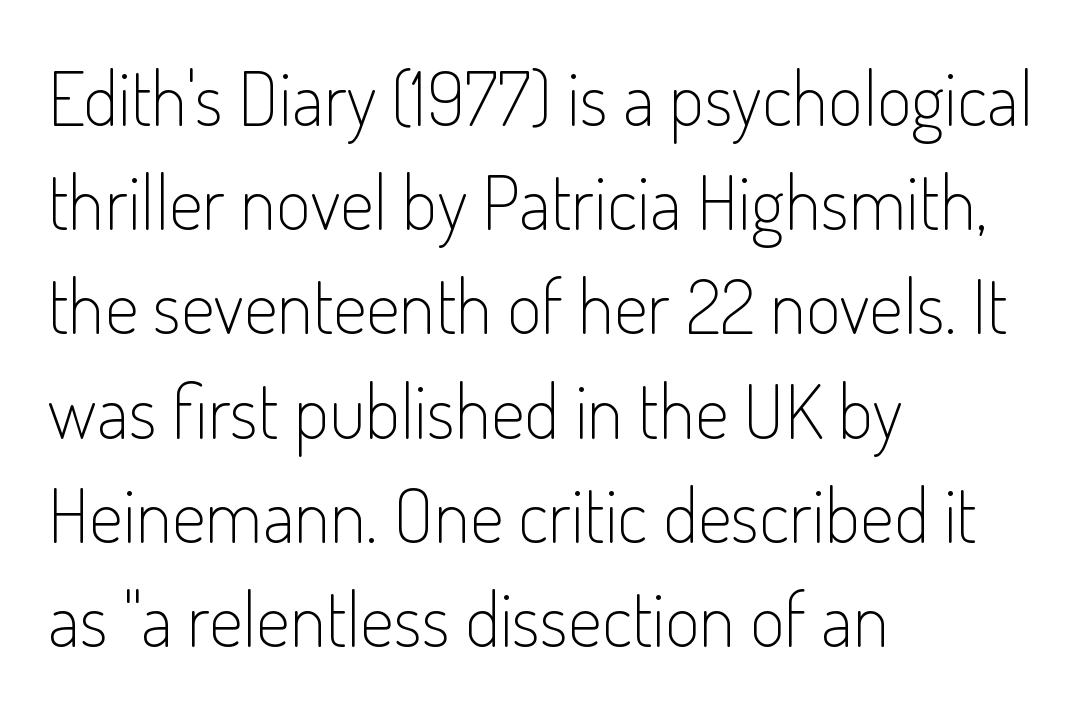
{"serif": "no", "italic": "no", "bold": "no", "weight": "light", "width": "condensed", "stroke_contrast": "low", "x_height": "small", "monospaced": "no", "underline": "no", "align": "left", "line_spacing": "normal", "line_spacing_ratio": 1.39, "letter_spacing": "normal", "letter_spacing_em": 0.0, "glyph_px": 75}
